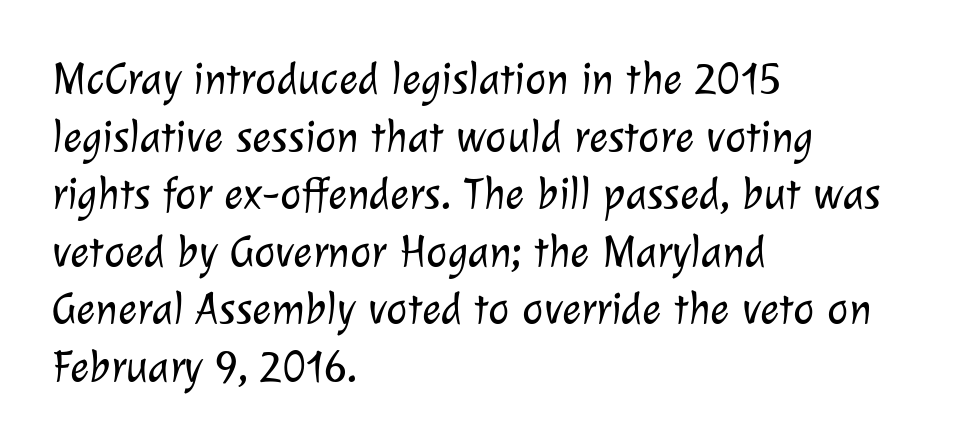
Which margin do the lines hug? The left one — the right edge is uneven. Regarding serifs, this sample does without them. The rendering uses natural spacing where letterforms have individual widths. Glance below the letters and you will spot only blank space. What's the leading like? Ordinary, nothing unusual.
